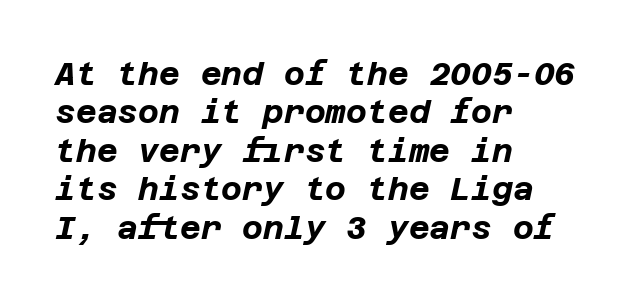
Q: Is the text bold? A: Yes.
Q: Is the text italic (slanted)? A: Yes, it leans right by about 12 degrees.
Q: Is the text underlined? A: No.
Q: How is the paragraph aligned? A: Left-aligned.
Q: Is the spacing between letters normal or unusually wide? A: Normal.
Q: Width (condensed, normal, or wide)? A: Normal.
Q: Stroke contrast? A: Low.
Q: x-height? A: Large.
